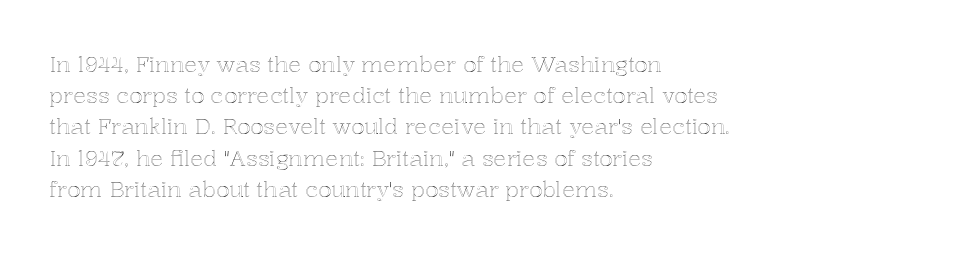
The image shows 22 px text type, upright; set left-aligned, normal line spacing (1.42x), normal letter spacing, not underlined.
